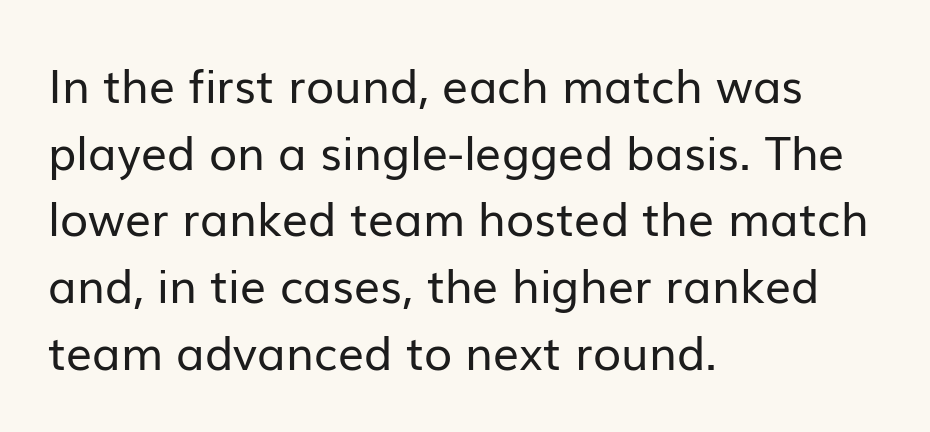
The image shows 46 px regular-weight sans-serif type, upright; set left-aligned, normal line spacing (1.45x), normal letter spacing, not underlined; low stroke contrast and a medium x-height.
